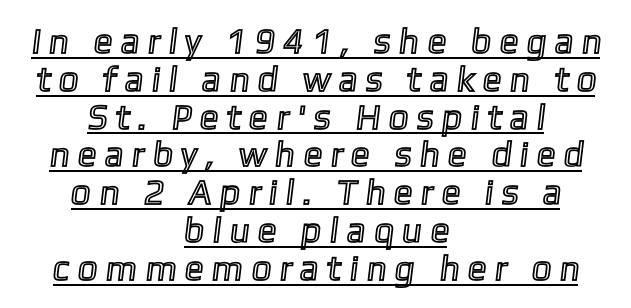
The rendering uses the underline text-decoration. The tracking jumps out immediately: characters are airy and widely separated. The rendering uses natural spacing where letterforms have individual widths. The lines are packed closely together with very little leading.
